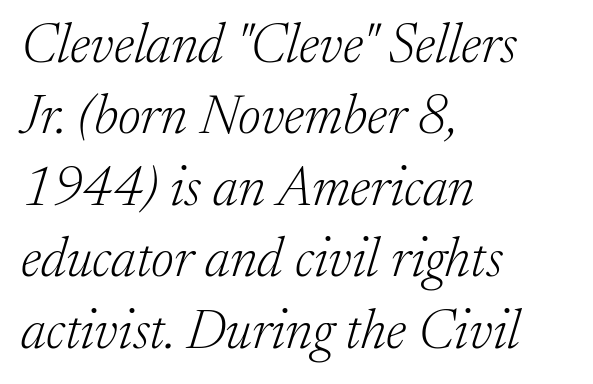
Looks like regular typesetting: each glyph gets only the width it needs. You can tell from the footed stems that serif type was used. Honestly, there is no underline to notice here at all. Compared with a typical body face, this is equally light or lighter still. Compared with typical paragraphs, the rows here are spaced about the same.
